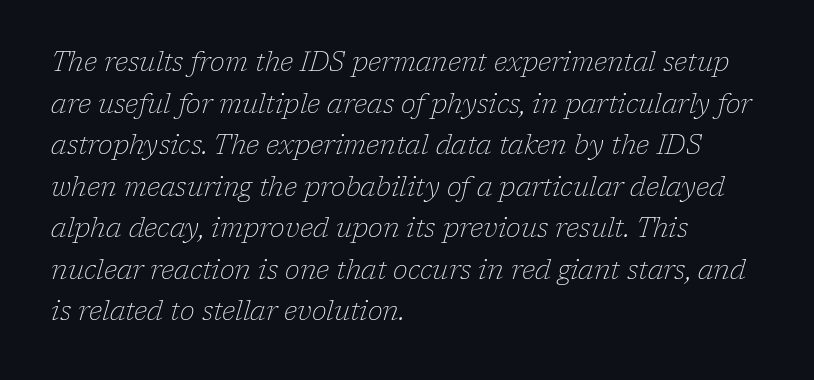
Q: Is the text bold? A: No.
Q: Is the text italic (slanted)? A: Yes, it leans right by about 17 degrees.
Q: Is the text underlined? A: No.
Q: How is the paragraph aligned? A: Left-aligned.
Q: Is the spacing between letters normal or unusually wide? A: Normal.
Q: Is the spacing between lines tight, normal or loose? A: Normal.
